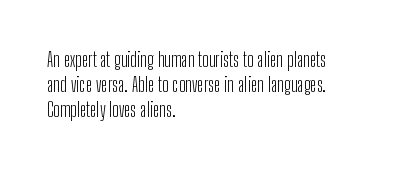
{"italic": "no", "bold": "no", "underline": "no", "align": "left", "line_spacing": "normal", "line_spacing_ratio": 1.25, "letter_spacing": "normal", "letter_spacing_em": 0.0, "glyph_px": 20}
